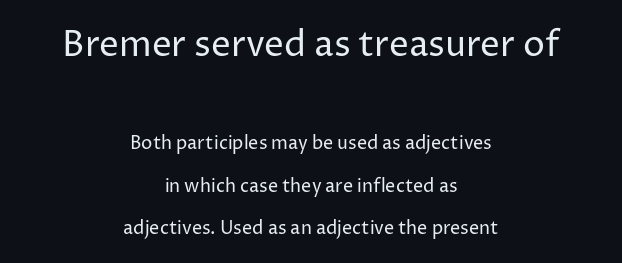
The image shows 35 px regular-weight sans-serif type, upright; set centered, loose line spacing (2.35x), normal letter spacing, not underlined; the first (top) block is 1.94x larger; low stroke contrast and a medium x-height.
